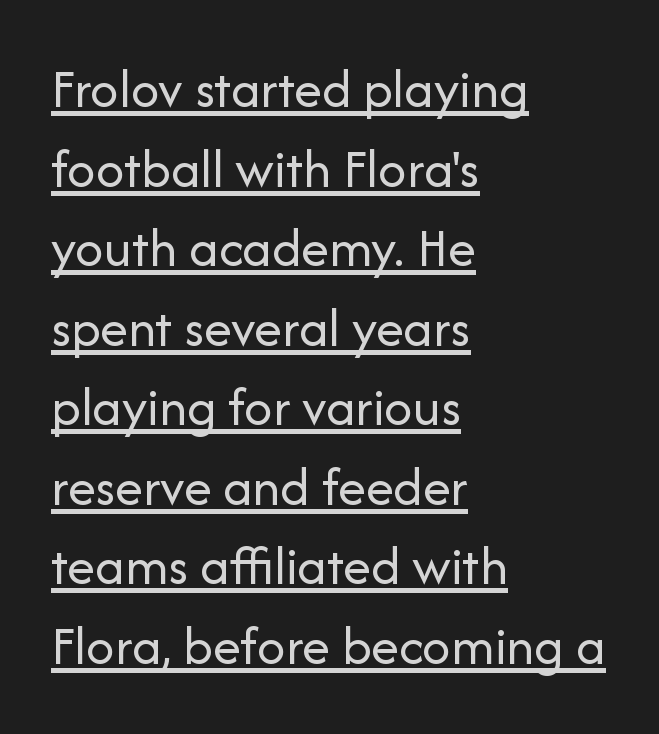
Q: Is the text bold? A: No.
Q: Is the text italic (slanted)? A: No, it is upright.
Q: Is the typeface a serif or a sans-serif typeface? A: Sans-serif.
Q: Is the text underlined? A: Yes.
Q: How is the paragraph aligned? A: Left-aligned.
Q: Is the spacing between letters normal or unusually wide? A: Normal.
Q: Is the spacing between lines tight, normal or loose? A: Normal.
Q: Width (condensed, normal, or wide)? A: Normal.
Q: Stroke contrast? A: Low.
Q: x-height? A: Medium.
Q: Monospaced? A: No.
